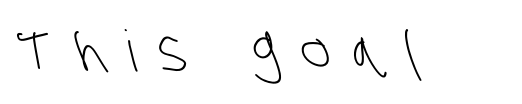
{"serif": "no", "bold": "no", "weight": "light", "width": "condensed", "stroke_contrast": "low", "x_height": "large", "monospaced": "no", "underline": "no", "letter_spacing": "wide", "letter_spacing_em": 0.39, "glyph_px": 57}
